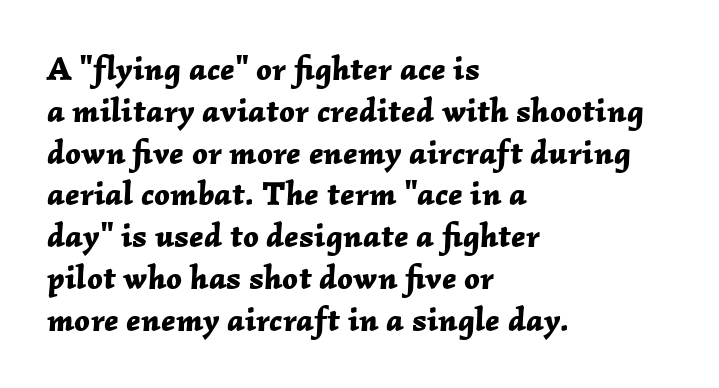
Q: Is the text bold? A: Yes.
Q: Is the text italic (slanted)? A: Yes, it leans right by about 2 degrees.
Q: Is the text underlined? A: No.
Q: How is the paragraph aligned? A: Left-aligned.
Q: Is the spacing between letters normal or unusually wide? A: Normal.
Q: Width (condensed, normal, or wide)? A: Normal.
Q: Stroke contrast? A: Low.
Q: x-height? A: Medium.
Q: Monospaced? A: No.
